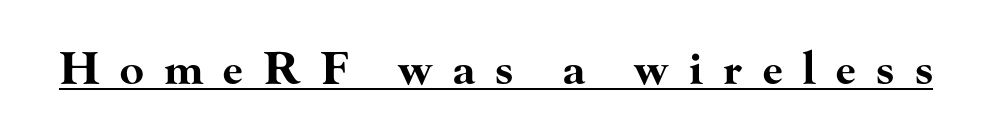
The image shows 44 px bold, wide serif type, upright; set unusually wide letter spacing (+0.46 em), underlined; high stroke contrast and a small x-height.
